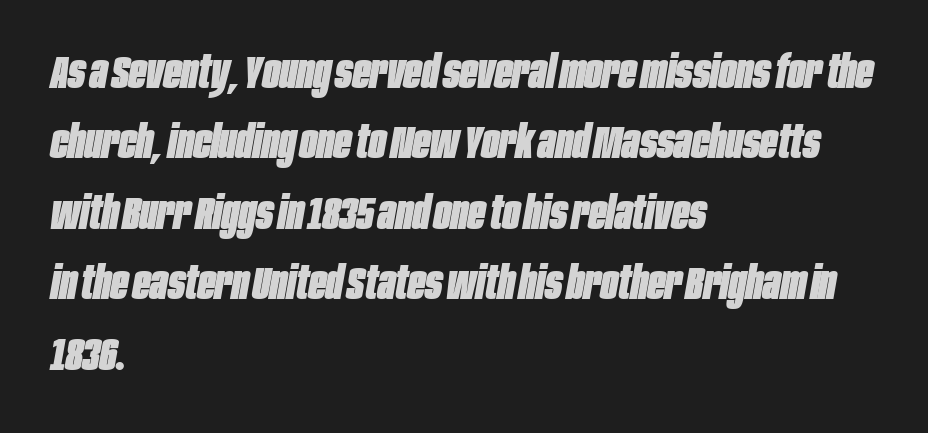
Q: Is the text bold? A: Yes.
Q: Is the text italic (slanted)? A: Yes, it leans right by about 10 degrees.
Q: Is the text underlined? A: No.
Q: How is the paragraph aligned? A: Left-aligned.
Q: Is the spacing between letters normal or unusually wide? A: Normal.
Q: Is the spacing between lines tight, normal or loose? A: Normal.
Q: Width (condensed, normal, or wide)? A: Condensed.
Q: Stroke contrast? A: Low.
Q: x-height? A: Large.
Q: Monospaced? A: No.
